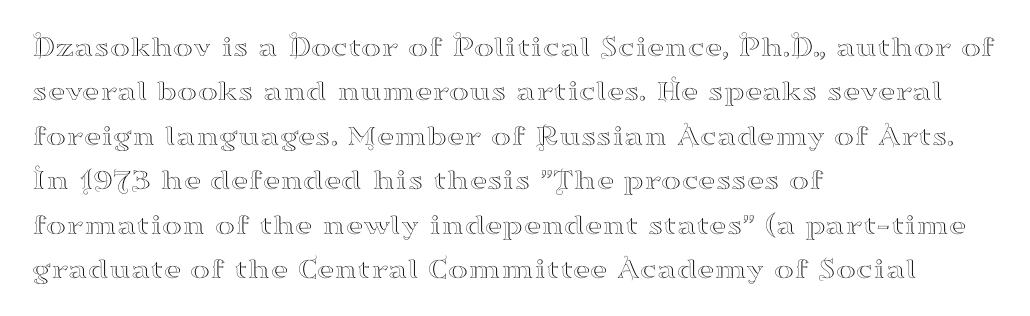
Q: Is the text italic (slanted)? A: No, it is upright.
Q: Is the typeface a serif or a sans-serif typeface? A: Serif.
Q: Is the text underlined? A: No.
Q: How is the paragraph aligned? A: Left-aligned.
Q: Is the spacing between letters normal or unusually wide? A: Normal.
Q: Is the spacing between lines tight, normal or loose? A: Normal.
Q: Width (condensed, normal, or wide)? A: Wide.
Q: Stroke contrast? A: High.
Q: x-height? A: Small.
Q: Monospaced? A: No.
